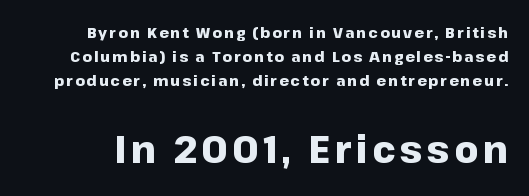
The typeface chosen for these lines omits serifs. Compared with an ordinary text face, these strokes are far heavier — a full bold. Rule under the text: the space is simply empty. This sample uses an upright cut, with every glyph sitting square on the baseline.
